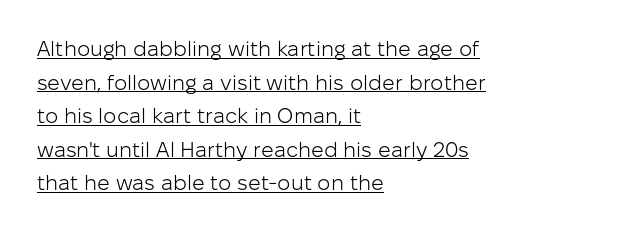
The type is set solid horizontally, with unmodified tracking. The rendering anchors every line to the left-hand side. A continuous stroke trails under the words, as in a hyperlink. Normally led — the rows are evenly, conventionally spaced.
